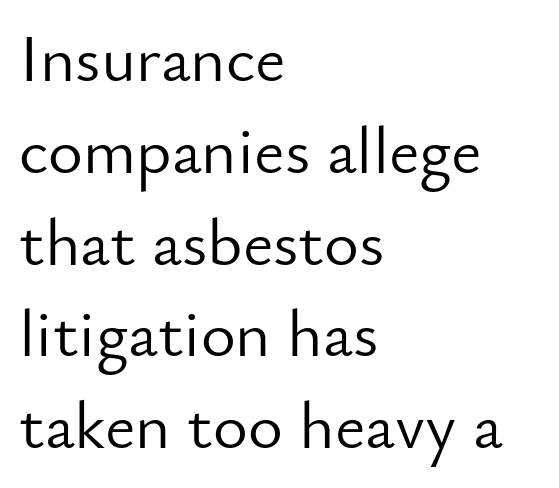
{"serif": "no", "italic": "no", "bold": "no", "weight": "light", "width": "normal", "stroke_contrast": "low", "x_height": "small", "monospaced": "no", "underline": "no", "align": "left", "line_spacing": "normal", "line_spacing_ratio": 1.37, "letter_spacing": "normal", "letter_spacing_em": 0.0, "glyph_px": 67}
